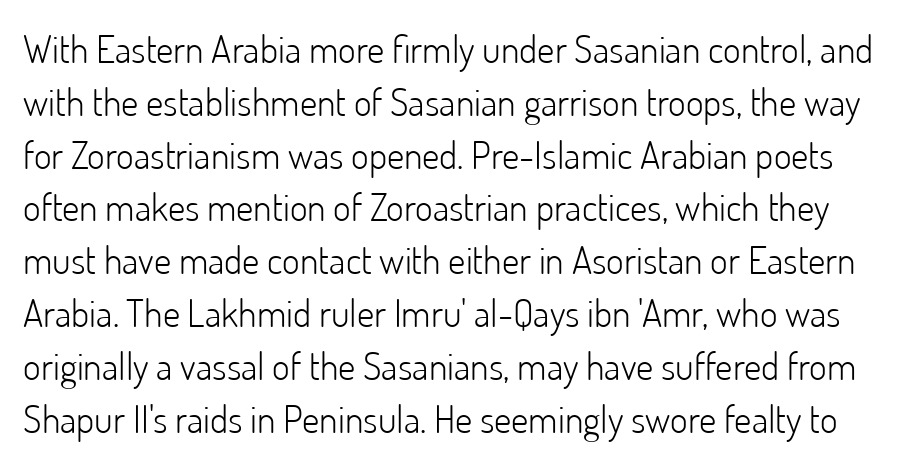
Do the letters lean? They stand straight. The letters advance in unequal steps, a hallmark of proportional type. This block has exactly the height ordinary leading produces. Stroke mass is kept to a normal reading level or below.
